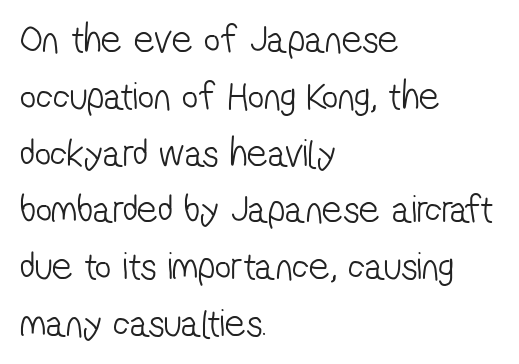
Q: Is the text bold? A: No.
Q: Is the typeface a serif or a sans-serif typeface? A: Sans-serif.
Q: Is the text underlined? A: No.
Q: How is the paragraph aligned? A: Left-aligned.
Q: Is the spacing between letters normal or unusually wide? A: Normal.
Q: Is the spacing between lines tight, normal or loose? A: Normal.
Q: Width (condensed, normal, or wide)? A: Condensed.
Q: Stroke contrast? A: Low.
Q: x-height? A: Medium.
Q: Monospaced? A: No.
